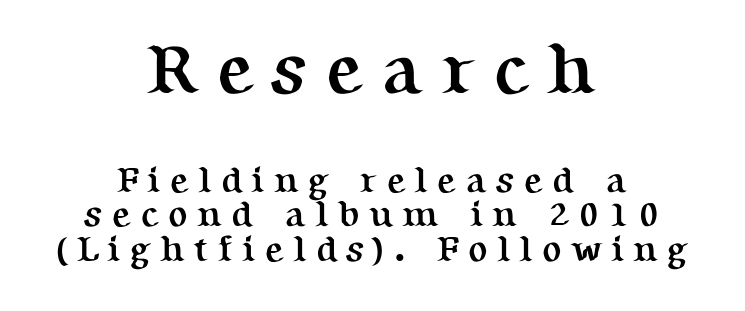
Q: Is the text bold? A: Yes.
Q: Is the text italic (slanted)? A: No, it is upright.
Q: Is the typeface a serif or a sans-serif typeface? A: Serif.
Q: Is the text underlined? A: No.
Q: How is the paragraph aligned? A: Centered.
Q: Is the spacing between letters normal or unusually wide? A: Unusually wide.
Q: Is the spacing between lines tight, normal or loose? A: Tight.
Q: Which block of text is set in a larger size, the first (top) or the second (bottom)? A: The first (top) one.
Q: Width (condensed, normal, or wide)? A: Normal.
Q: Stroke contrast? A: Medium.
Q: x-height? A: Medium.
Q: Monospaced? A: No.
